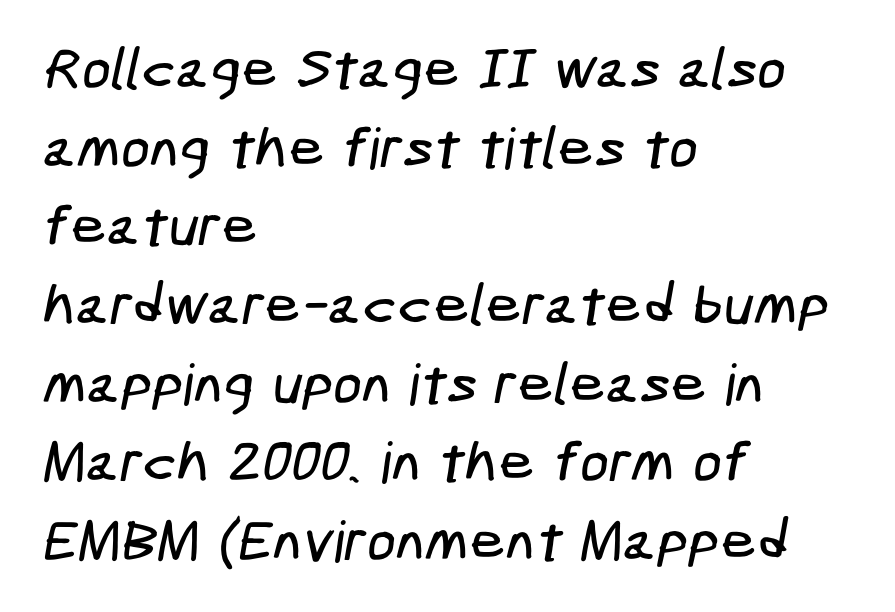
{"serif": "no", "width": "condensed", "stroke_contrast": "low", "x_height": "medium", "underline": "no", "align": "left", "line_spacing": "normal", "line_spacing_ratio": 1.38, "letter_spacing": "normal", "letter_spacing_em": 0.0, "glyph_px": 57}
